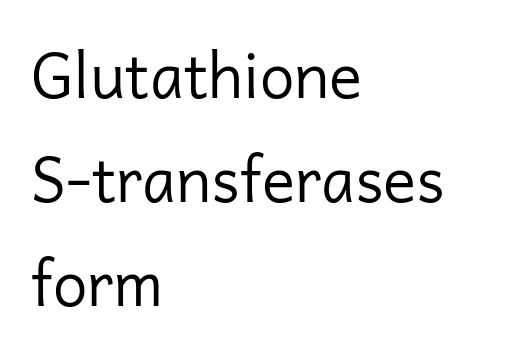
The image shows 62 px regular-weight sans-serif type, upright; set left-aligned, normal line spacing (1.68x), normal letter spacing, not underlined; low stroke contrast and a medium x-height.
